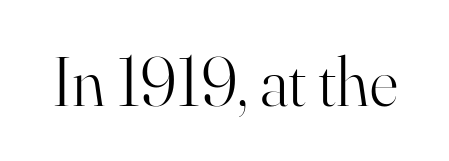
Observe the ordinary spacing: letters are neighbours, not strangers. The weight tops out at a normal text grade. A typesetter would mark this as roman, not italic. The zone under the glyphs is completely vacant. Note: serifs present on the glyphs. This sample has the flowing, uneven cadence of proportional lettering.
